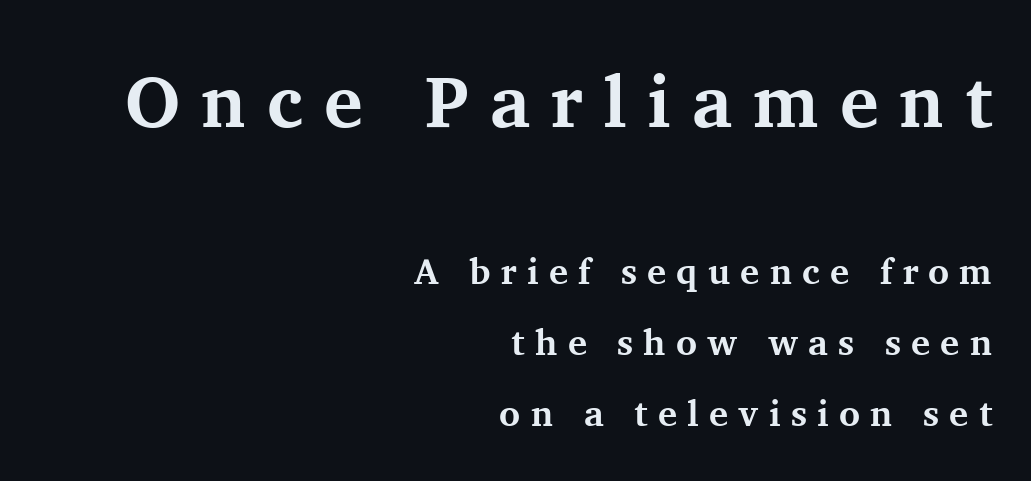
Varying glyph widths throughout — classic text-font behaviour. You'd pick this weight for a headline — it's a proper bold. Each letter's strokes conclude with small projecting serifs. Italic: no, the glyphs are upright roman. The leading is generous, giving the passage an open texture. Bare-footed words on every line.
